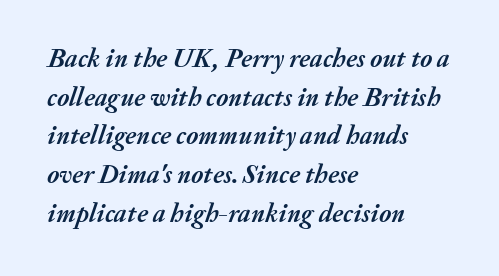
The glyphs are unaccompanied by any horizontal stroke below them. Tracking value appears to be zero — textbook default spacing. The specimen reads as italic at a glance. Compared with an ordinary text face, these strokes are far heavier — a full bold. The paragraph shown leans on its left margin.
